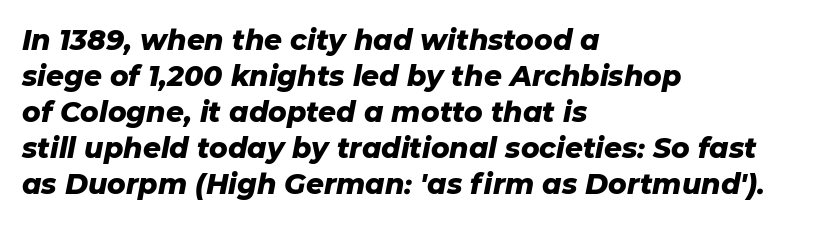
{"italic": "yes", "lean": "right", "slant_degrees": 11, "bold": "yes", "weight": "heavy", "width": "normal", "stroke_contrast": "low", "x_height": "medium", "monospaced": "no", "underline": "no", "align": "left", "line_spacing": "normal", "line_spacing_ratio": 1.29, "letter_spacing": "normal", "letter_spacing_em": 0.0, "glyph_px": 28}
